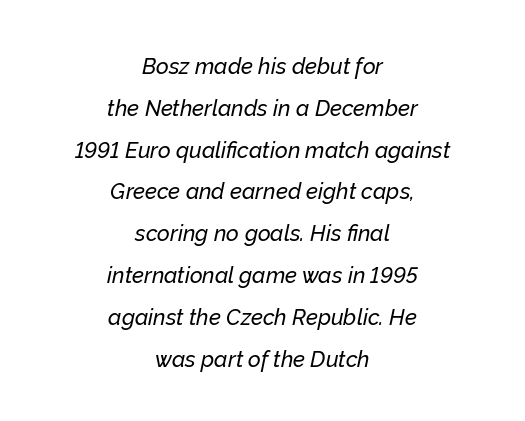
Q: Is the text italic (slanted)? A: Yes, it leans right by about 12 degrees.
Q: Is the text underlined? A: No.
Q: How is the paragraph aligned? A: Centered.
Q: Is the spacing between letters normal or unusually wide? A: Normal.
Q: Is the spacing between lines tight, normal or loose? A: Loose.
